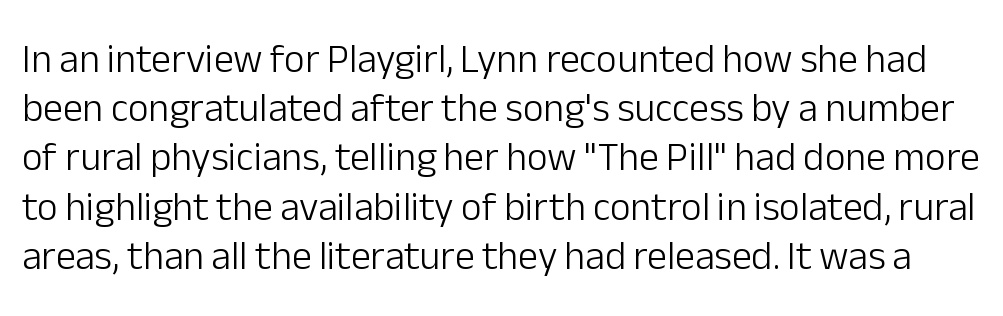
This sample uses an upright cut, with every glyph sitting square on the baseline. In terms of letterspacing, this is plain default setting. Note the varied advance widths — an 'i' is clearly narrower than an 'm'. Glance below the letters and you will spot only blank space. Heaviness? Minimal to ordinary, like unemphasized prose. You can tell from the bare stems that sans-serif type was used.
